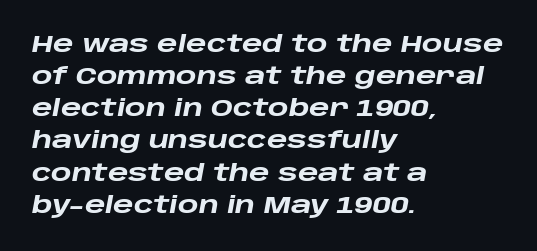
{"italic": "yes", "lean": "right", "slant_degrees": 10, "bold": "yes", "underline": "no", "align": "left", "line_spacing": "normal", "line_spacing_ratio": 1.34, "letter_spacing": "normal", "letter_spacing_em": 0.0, "glyph_px": 24}
